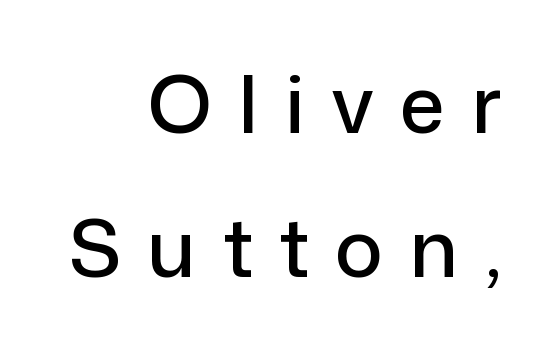
A typesetter would call this heavily tracked-out type. You can tell from the bare stems that sans-serif type was used. This sample has the flowing, uneven cadence of proportional lettering. This sample uses an upright cut, with every glyph sitting square on the baseline. These lines stack with their right ends in a neat column. Check under the words: just untouched page.
